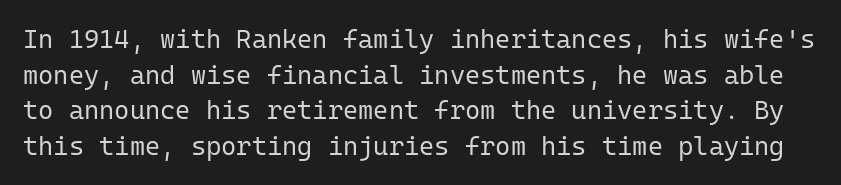
Q: Is the text bold? A: No.
Q: Is the text italic (slanted)? A: No, it is upright.
Q: Is the text underlined? A: No.
Q: Is the spacing between letters normal or unusually wide? A: Normal.
Q: Is the spacing between lines tight, normal or loose? A: Normal.
